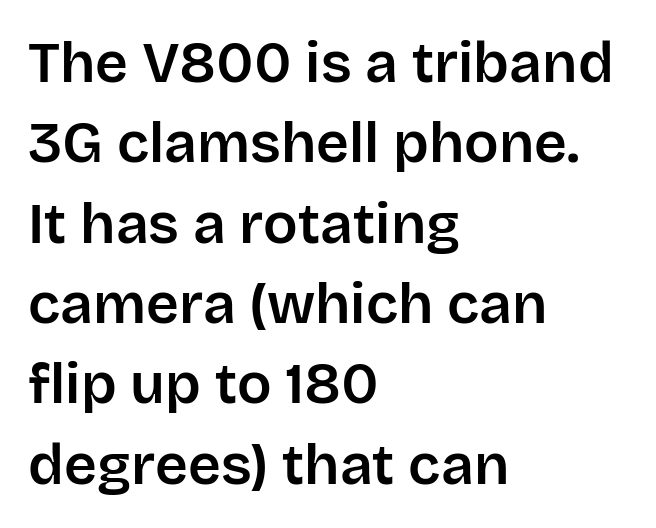
The image shows 57 px sans-serif type, upright; set left-aligned, normal line spacing (1.41x), normal letter spacing, not underlined; low stroke contrast and a large x-height.
